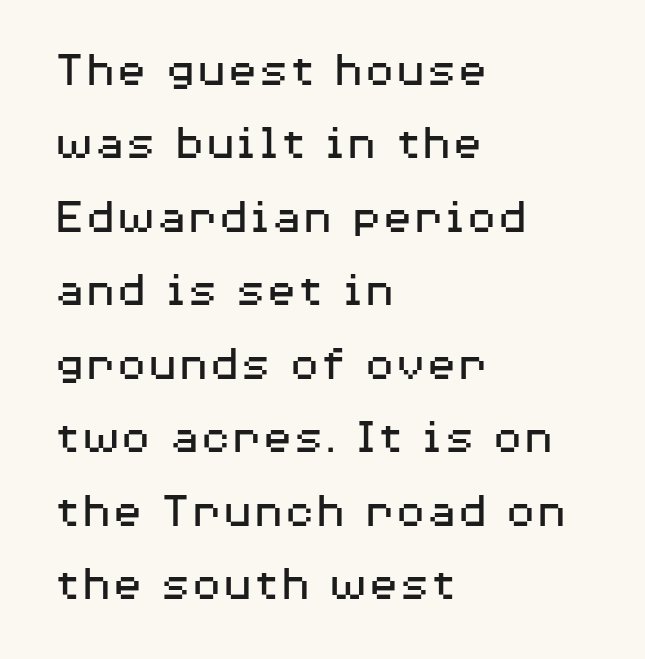
The letters stand upright; this is a roman face. Does the leading feel generous? No, just average. Do the characters align in a grid? No, the font is proportional. The passage is arranged the way most books set body copy — flush left. Typographically, this falls in the sans-serif category.
